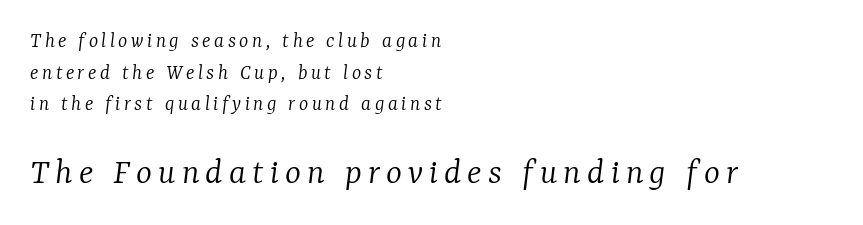
The image shows 38 px light serif type, italic (leaning right); set left-aligned, normal line spacing (1.44x), not underlined; the second (bottom) block is 1.73x larger; low stroke contrast and a medium x-height.
